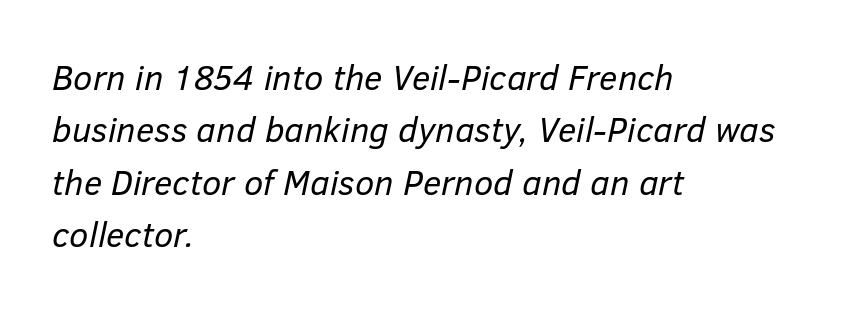
Q: Is the text bold? A: No.
Q: Is the text italic (slanted)? A: Yes, it leans right by about 12 degrees.
Q: Is the text underlined? A: No.
Q: How is the paragraph aligned? A: Left-aligned.
Q: Is the spacing between letters normal or unusually wide? A: Normal.
Q: Is the spacing between lines tight, normal or loose? A: Normal.
Q: Width (condensed, normal, or wide)? A: Normal.
Q: Stroke contrast? A: Low.
Q: x-height? A: Medium.
Q: Monospaced? A: No.
